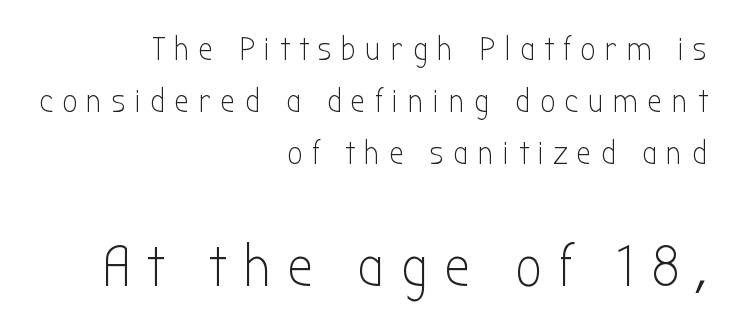
Q: Is the text bold? A: No.
Q: Is the text italic (slanted)? A: No, it is upright.
Q: Is the typeface a serif or a sans-serif typeface? A: Sans-serif.
Q: Is the text underlined? A: No.
Q: How is the paragraph aligned? A: Right-aligned.
Q: Is the spacing between letters normal or unusually wide? A: Unusually wide.
Q: Is the spacing between lines tight, normal or loose? A: Normal.
Q: Which block of text is set in a larger size, the first (top) or the second (bottom)? A: The second (bottom) one.
Q: Width (condensed, normal, or wide)? A: Condensed.
Q: Stroke contrast? A: Low.
Q: x-height? A: Medium.
Q: Monospaced? A: No.
